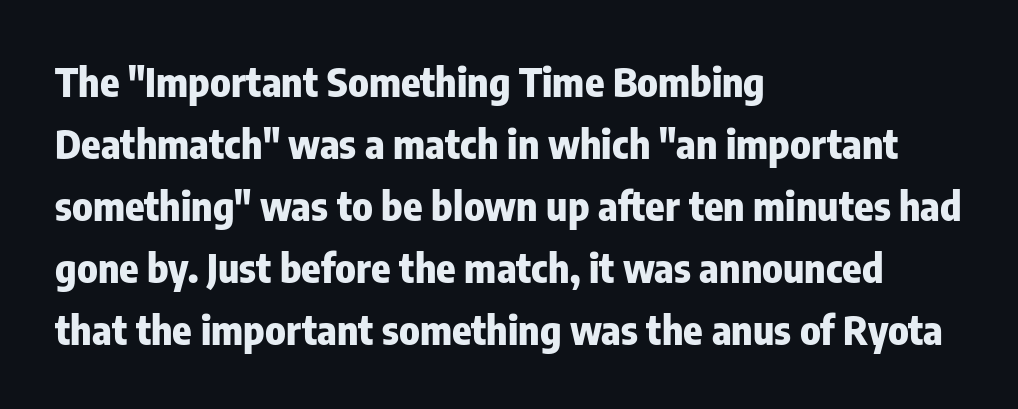
Letter spacing: default. Varying glyph widths throughout — classic text-font behaviour. The font is running at its bold setting. The gap between lines stays unmarked. Casual observation: everything's shoved over to the left.
